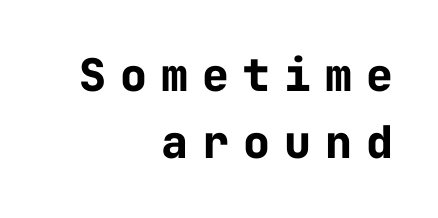
{"serif": "no", "italic": "no", "bold": "yes", "weight": "bold", "width": "normal", "stroke_contrast": "low", "x_height": "medium", "monospaced": "yes", "underline": "no", "align": "right", "line_spacing": "normal", "line_spacing_ratio": 1.49, "letter_spacing": "wide", "letter_spacing_em": 0.31, "glyph_px": 45}
